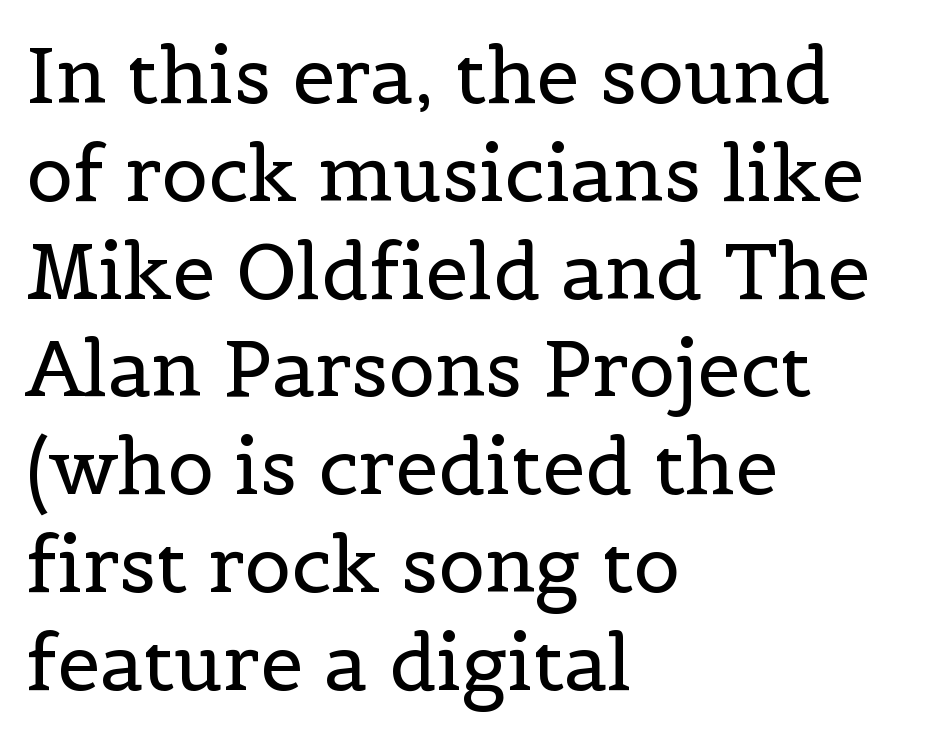
The image shows 77 px regular-weight serif type, upright; set left-aligned, normal line spacing (1.27x), normal letter spacing, not underlined; a medium x-height.
